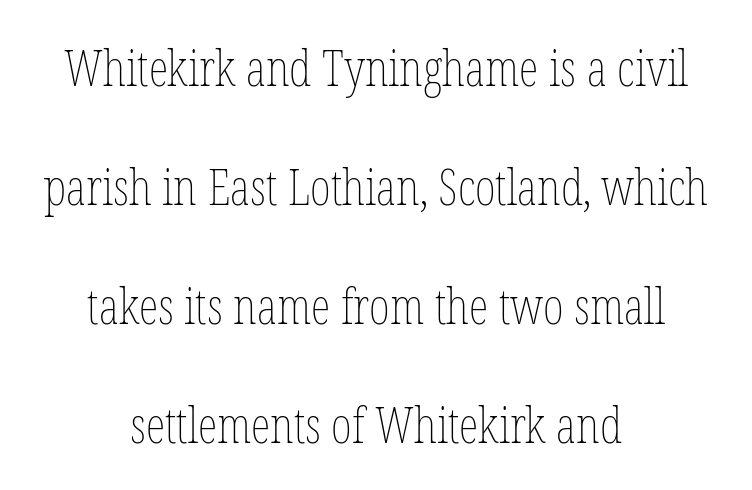
{"italic": "no", "bold": "no", "weight": "thin", "width": "condensed", "stroke_contrast": "low", "x_height": "medium", "monospaced": "no", "underline": "no", "align": "center", "line_spacing": "loose", "line_spacing_ratio": 2.38, "letter_spacing": "normal", "letter_spacing_em": 0.0, "glyph_px": 50}
